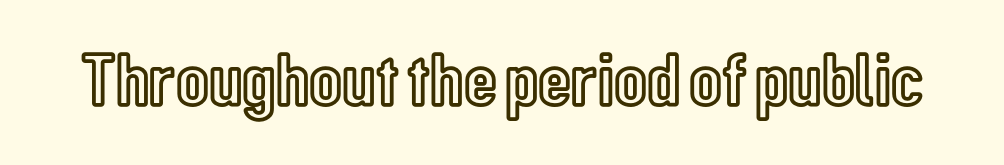
The letters advance in unequal steps, a hallmark of proportional type. The strip under each line holds only bare page. These lines keep a tight, regular rhythm from letter to letter. Every stem runs plumb, perpendicular to the baseline.
